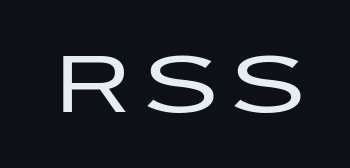
Nothing unusual about the tracking: characters are spaced as the font intends. Type without underlining. Letterform terminals end flat and unadorned throughout the passage. Ordinary non-slanted type is in use.
